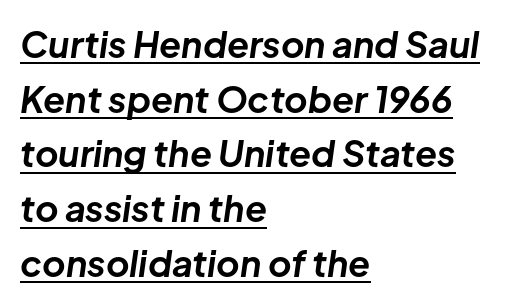
{"italic": "yes", "lean": "right", "slant_degrees": 8, "bold": "yes", "weight": "bold", "width": "normal", "stroke_contrast": "low", "x_height": "medium", "monospaced": "no", "underline": "yes", "align": "left", "line_spacing": "normal", "line_spacing_ratio": 1.52, "letter_spacing": "normal", "letter_spacing_em": 0.0, "glyph_px": 36}
